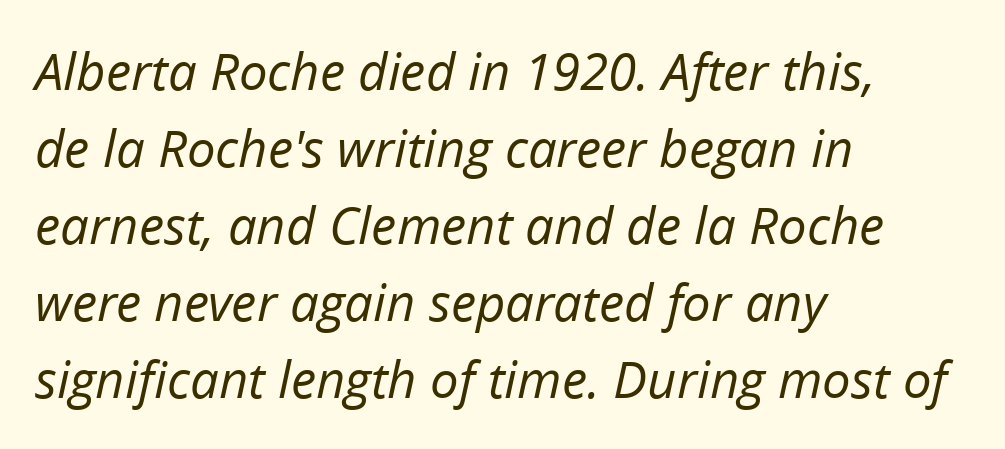
{"italic": "yes", "lean": "right", "slant_degrees": 12, "bold": "no", "weight": "regular", "width": "normal", "stroke_contrast": "low", "x_height": "medium", "monospaced": "no", "underline": "no", "align": "left", "line_spacing": "normal", "line_spacing_ratio": 1.51, "letter_spacing": "normal", "letter_spacing_em": 0.0, "glyph_px": 51}
